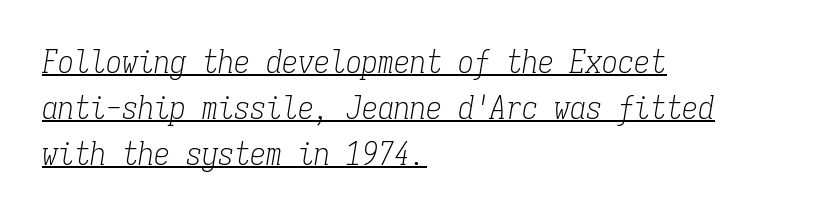
Q: Is the text bold? A: No.
Q: Is the text italic (slanted)? A: Yes, it leans right by about 9 degrees.
Q: Is the typeface a serif or a sans-serif typeface? A: Serif.
Q: Is the text underlined? A: Yes.
Q: How is the paragraph aligned? A: Left-aligned.
Q: Is the spacing between letters normal or unusually wide? A: Normal.
Q: Is the spacing between lines tight, normal or loose? A: Normal.
Q: Width (condensed, normal, or wide)? A: Condensed.
Q: Stroke contrast? A: Low.
Q: x-height? A: Medium.
Q: Monospaced? A: Yes.
